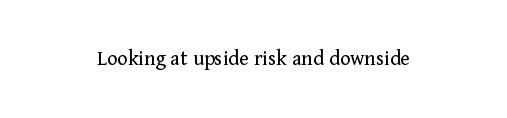
{"italic": "no", "bold": "no", "underline": "no", "letter_spacing": "normal", "letter_spacing_em": 0.0, "glyph_px": 22}
